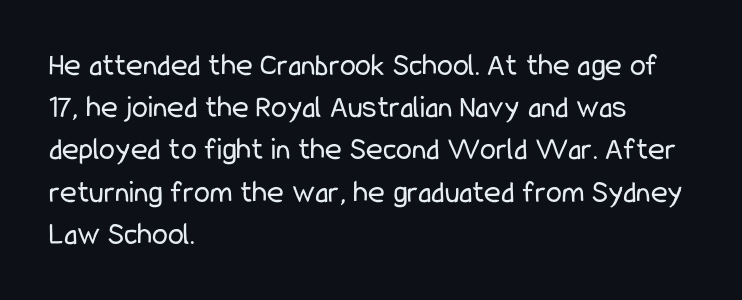
This is not heavy type; no bold has been used. Proportional: the letters do not fall into vertical columns. The space between consecutive lines is moderate. The rendering shows plain stroke endings on the letterforms — a sans-serif design. Nope, not italic — everything's standing straight.
